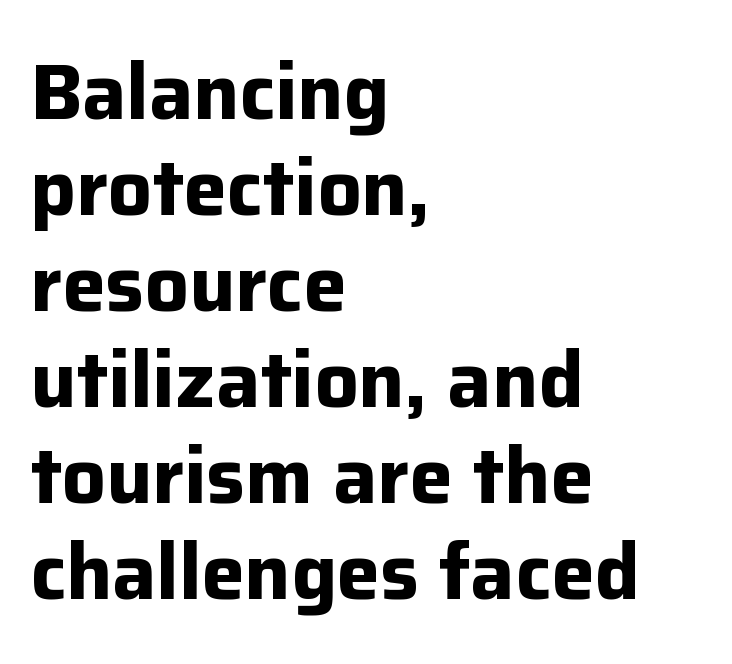
Q: Is the text bold? A: Yes.
Q: Is the text italic (slanted)? A: No, it is upright.
Q: Is the typeface a serif or a sans-serif typeface? A: Sans-serif.
Q: Is the text underlined? A: No.
Q: How is the paragraph aligned? A: Left-aligned.
Q: Is the spacing between letters normal or unusually wide? A: Normal.
Q: Width (condensed, normal, or wide)? A: Normal.
Q: Stroke contrast? A: Low.
Q: x-height? A: Medium.
Q: Monospaced? A: No.
